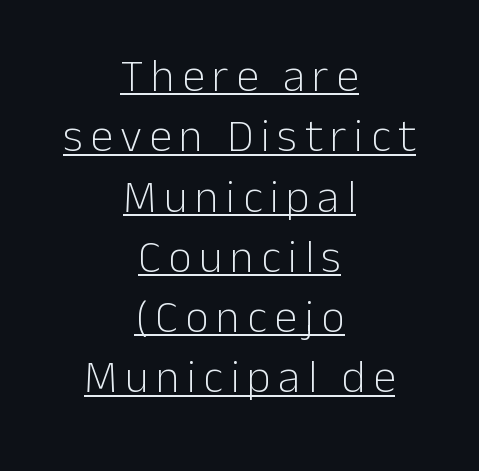
{"serif": "no", "italic": "no", "bold": "no", "weight": "light", "width": "normal", "stroke_contrast": "low", "x_height": "medium", "monospaced": "no", "underline": "yes", "align": "center", "line_spacing": "normal", "line_spacing_ratio": 1.31, "glyph_px": 46}
